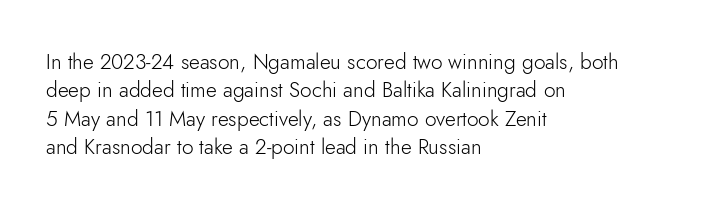
The image shows 21 px text type, upright; set left-aligned, normal line spacing (1.35x), normal letter spacing, not underlined.
